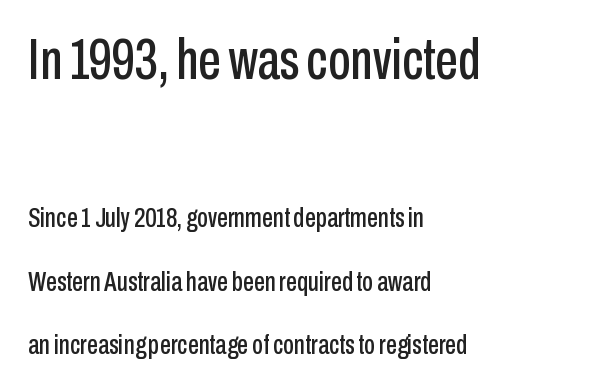
The image shows 57 px condensed sans-serif type, upright; set left-aligned, loose line spacing (2.26x), normal letter spacing, not underlined; the first (top) block is 2.04x larger; low stroke contrast and a medium x-height.
